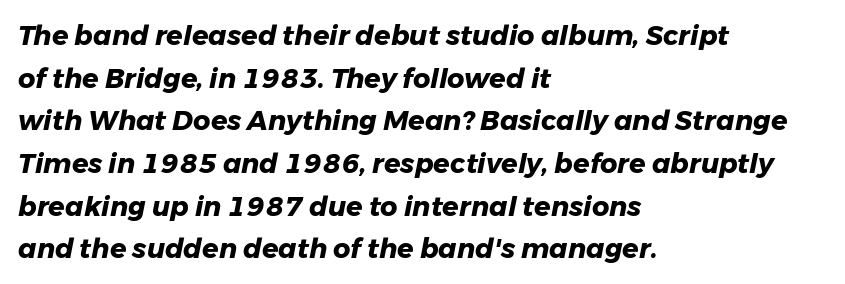
These lines carry a lot of weight — the face is fully bold. Vertically, the passage feels balanced, rows spaced as you'd expect. Italic: yes, the glyphs are oblique. Left-aligned paragraph, ragged on the right. The strip under each line holds only bare page.
